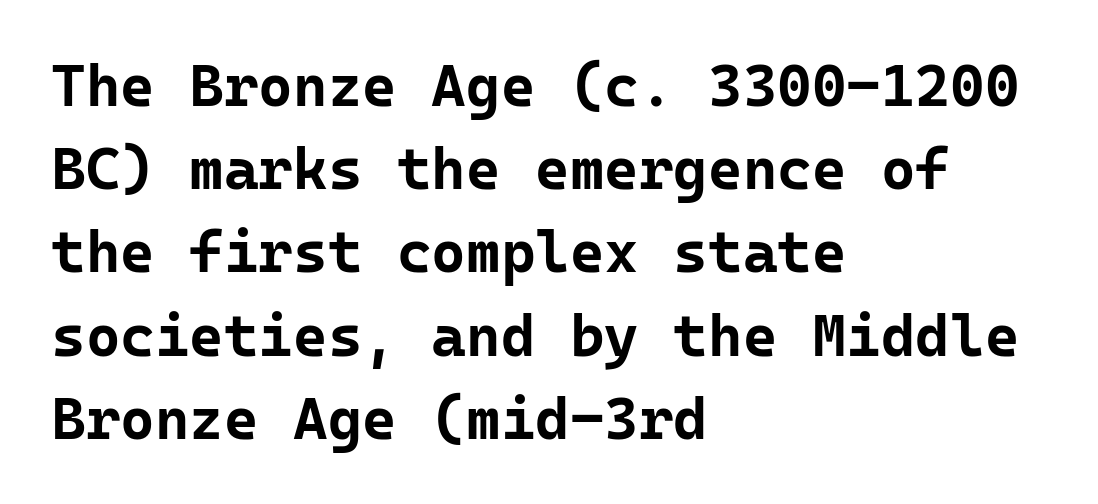
Q: Is the text bold? A: Yes.
Q: Is the text italic (slanted)? A: No, it is upright.
Q: Is the typeface a serif or a sans-serif typeface? A: Sans-serif.
Q: Is the text underlined? A: No.
Q: How is the paragraph aligned? A: Left-aligned.
Q: Is the spacing between letters normal or unusually wide? A: Normal.
Q: Is the spacing between lines tight, normal or loose? A: Normal.
Q: Width (condensed, normal, or wide)? A: Normal.
Q: Stroke contrast? A: Low.
Q: x-height? A: Medium.
Q: Monospaced? A: Yes.
